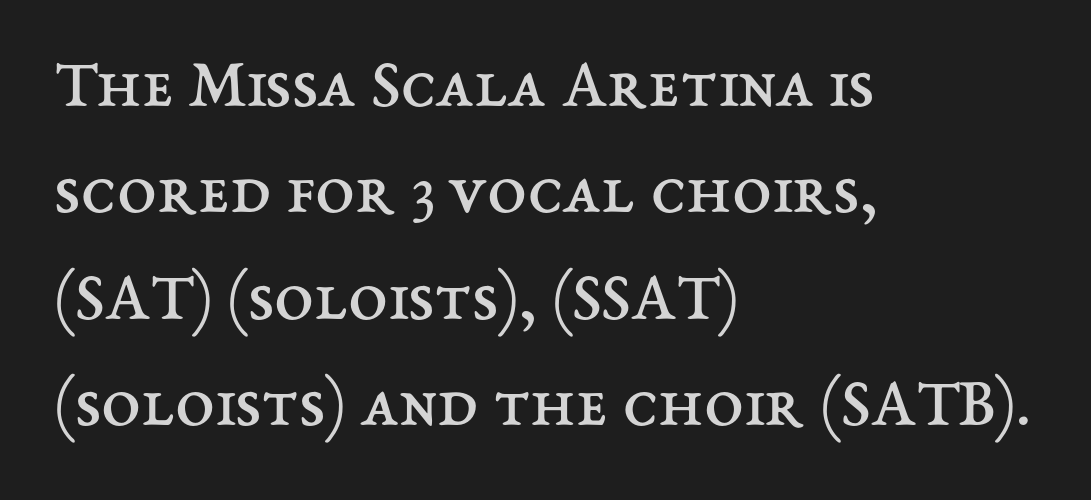
The image shows 71 px regular-weight type, upright; set left-aligned, normal line spacing (1.5x), normal letter spacing, not underlined; medium stroke contrast and a medium x-height.
